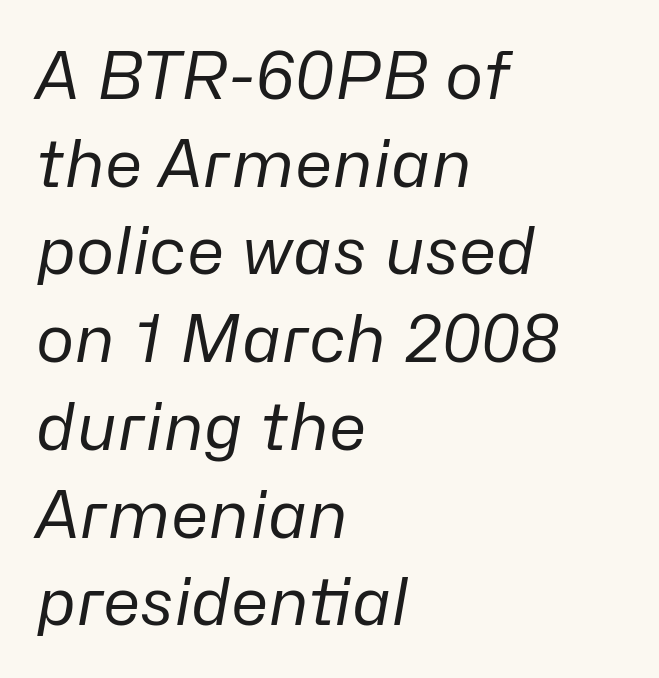
Line starts are locked; line ends wander. Is the type slanted? Yes — the strokes lean at a clear angle. Words float on clear page, feet unadorned. Proportional: the letters do not fall into vertical columns.
